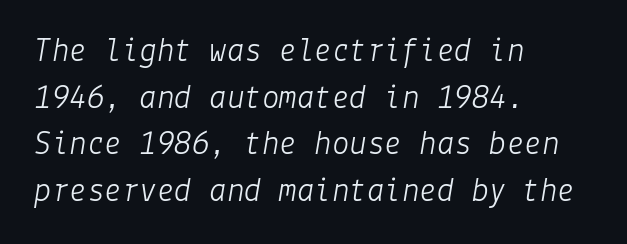
{"italic": "yes", "lean": "right", "slant_degrees": 9, "bold": "no", "weight": "light", "width": "normal", "stroke_contrast": "low", "x_height": "medium", "underline": "no", "align": "left", "line_spacing": "normal", "line_spacing_ratio": 1.33, "letter_spacing": "normal", "letter_spacing_em": 0.0, "glyph_px": 35}
